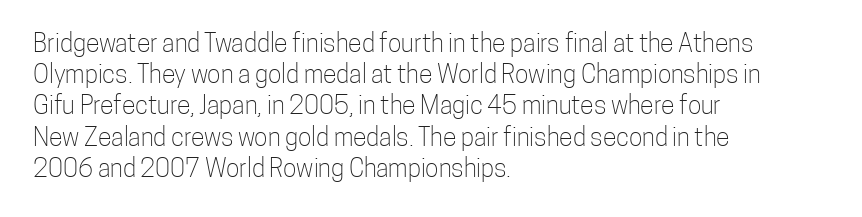
{"italic": "no", "bold": "no", "underline": "no", "align": "left", "line_spacing": "normal", "line_spacing_ratio": 1.25, "letter_spacing": "normal", "letter_spacing_em": 0.0, "glyph_px": 25}
